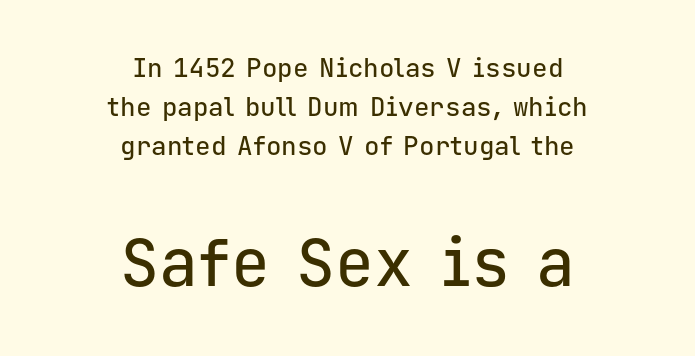
The font's upright variant was chosen for this text. Look at the bottom of the vertical strokes: they stop flat, with no serifs. These two chunks differ in scale, with the bottom chunk taking the larger measure. How would I describe the line gaps? Plain and ordinary. The baseline area is clear. A typesetter would call this monospace, since all characters share one set width.
